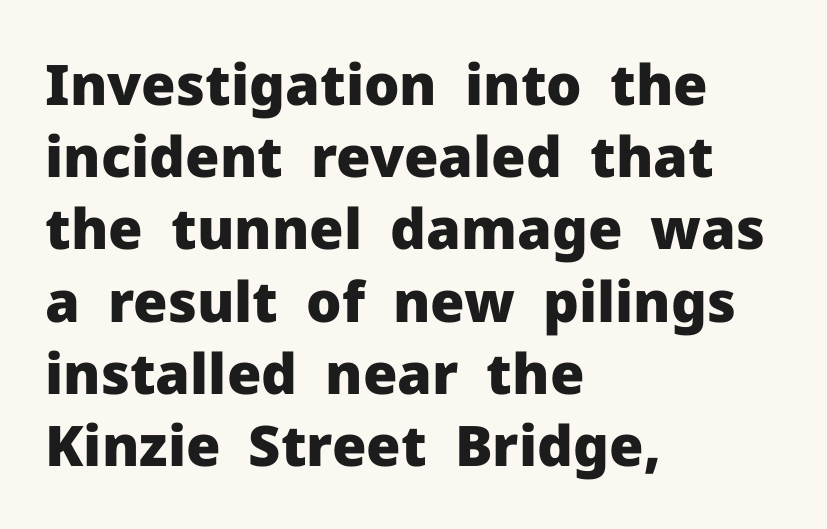
{"serif": "no", "italic": "no", "bold": "yes", "weight": "heavy", "width": "normal", "stroke_contrast": "low", "x_height": "medium", "monospaced": "no", "underline": "no", "align": "left", "line_spacing": "normal", "line_spacing_ratio": 1.29, "letter_spacing": "normal", "letter_spacing_em": 0.0, "glyph_px": 56}
